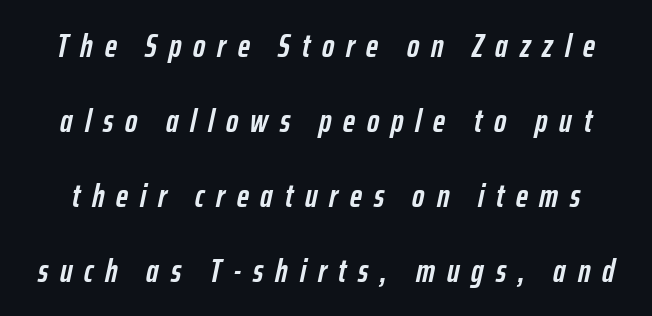
The image shows 33 px semibold, condensed type, italic (leaning right); set loose line spacing (2.27x), unusually wide letter spacing (+0.36 em), not underlined; low stroke contrast and a medium x-height.
